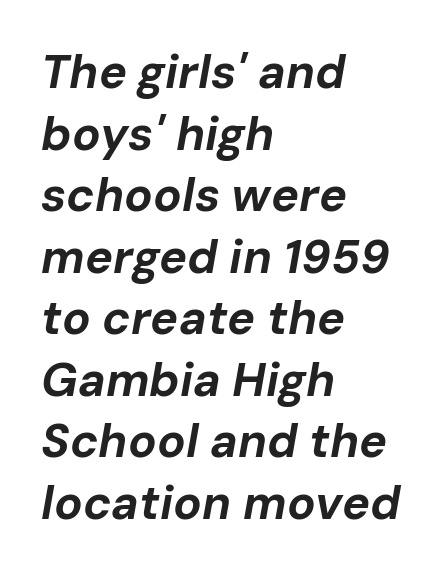
The passage shown has conventional tracking throughout. The ragged edge is on the right, which tells us the setting is flush left. The space between consecutive lines is moderate. The text carries the slant typical of an italic or oblique font. These lines are rendered in a variable-pitch font.
